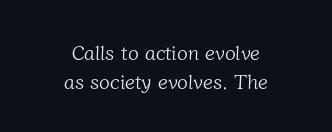
Q: Is the text bold? A: No.
Q: Is the text underlined? A: No.
Q: How is the paragraph aligned? A: Centered.
Q: Is the spacing between letters normal or unusually wide? A: Normal.
Q: Is the spacing between lines tight, normal or loose? A: Normal.
